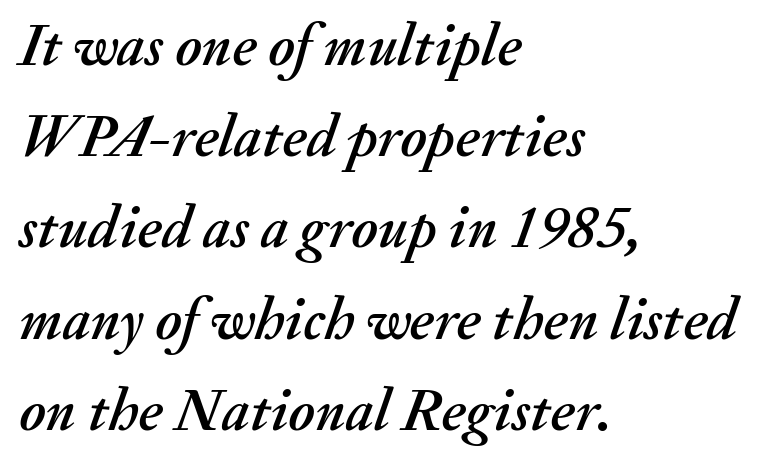
Q: Is the text italic (slanted)? A: Yes, it leans right by about 20 degrees.
Q: Is the text underlined? A: No.
Q: How is the paragraph aligned? A: Left-aligned.
Q: Is the spacing between letters normal or unusually wide? A: Normal.
Q: Is the spacing between lines tight, normal or loose? A: Normal.
Q: Width (condensed, normal, or wide)? A: Normal.
Q: Stroke contrast? A: Medium.
Q: x-height? A: Small.
Q: Monospaced? A: No.
